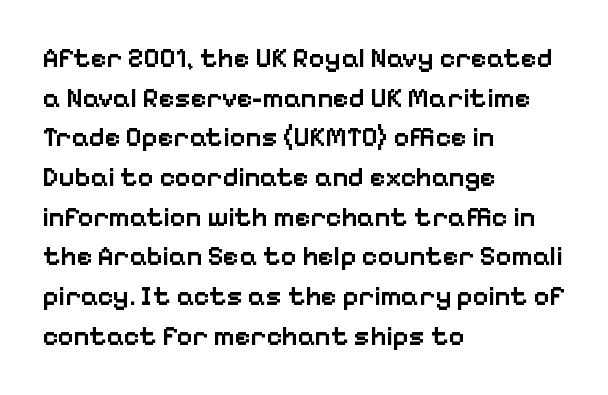
Q: Is the text bold? A: Semi-bold.
Q: Is the text italic (slanted)? A: No, it is upright.
Q: Is the text underlined? A: No.
Q: How is the paragraph aligned? A: Left-aligned.
Q: Is the spacing between letters normal or unusually wide? A: Normal.
Q: Is the spacing between lines tight, normal or loose? A: Normal.
